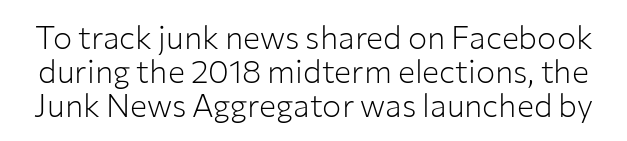
The image shows 32 px light sans-serif type, upright; set tight line spacing (1.07x), normal letter spacing, not underlined; low stroke contrast and a medium x-height.
